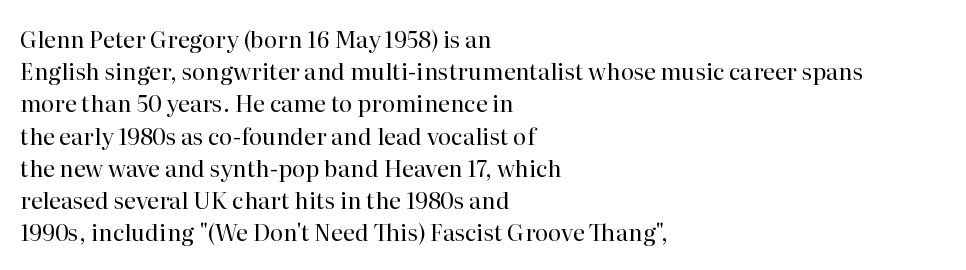
{"italic": "no", "bold": "no", "underline": "no", "align": "left", "line_spacing": "normal", "line_spacing_ratio": 1.4, "letter_spacing": "normal", "letter_spacing_em": 0.0, "glyph_px": 23}
